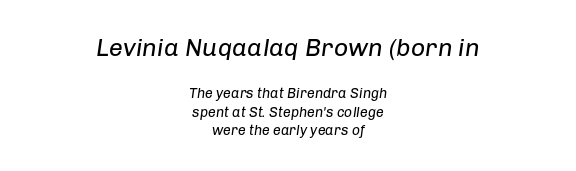
Q: Is the text bold? A: No.
Q: Is the text italic (slanted)? A: Yes, it leans right by about 8 degrees.
Q: Is the text underlined? A: No.
Q: How is the paragraph aligned? A: Centered.
Q: Is the spacing between letters normal or unusually wide? A: Normal.
Q: Is the spacing between lines tight, normal or loose? A: Normal.
Q: Which block of text is set in a larger size, the first (top) or the second (bottom)? A: The first (top) one.
